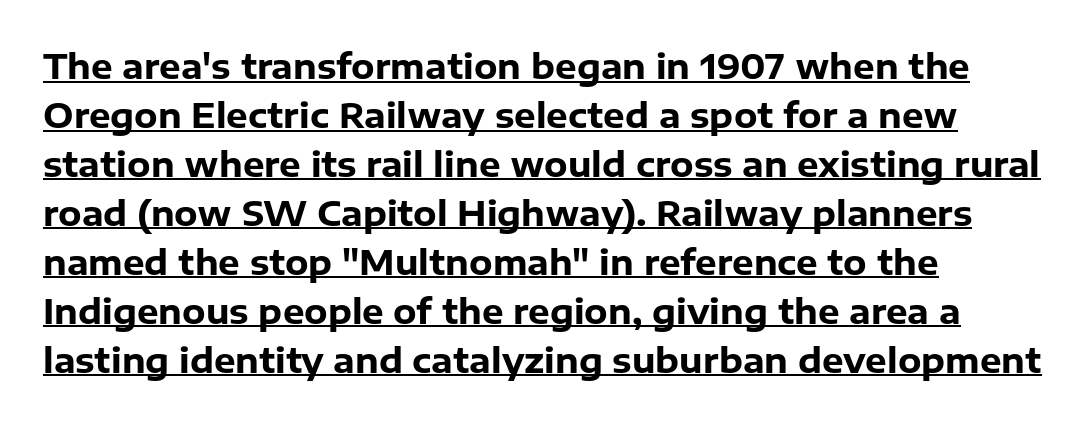
{"serif": "no", "italic": "no", "bold": "yes", "weight": "heavy", "width": "normal", "stroke_contrast": "low", "x_height": "medium", "monospaced": "no", "underline": "yes", "align": "left", "line_spacing": "normal", "line_spacing_ratio": 1.44, "letter_spacing": "normal", "letter_spacing_em": 0.0, "glyph_px": 34}
